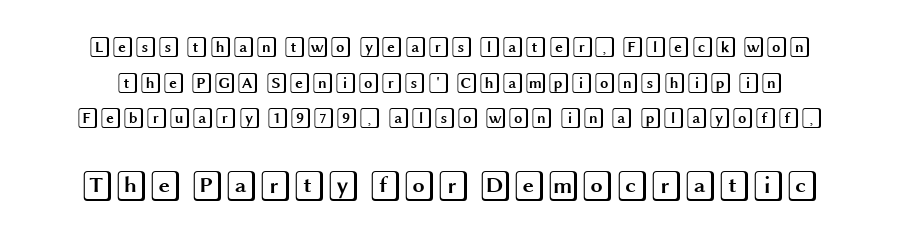
{"italic": "no", "width": "wide", "x_height": "large", "underline": "no", "line_spacing": "normal", "line_spacing_ratio": 1.7, "letter_spacing": "normal", "letter_spacing_em": 0.0, "larger_block": "second", "size_ratio": 1.48, "glyph_px": 31}
